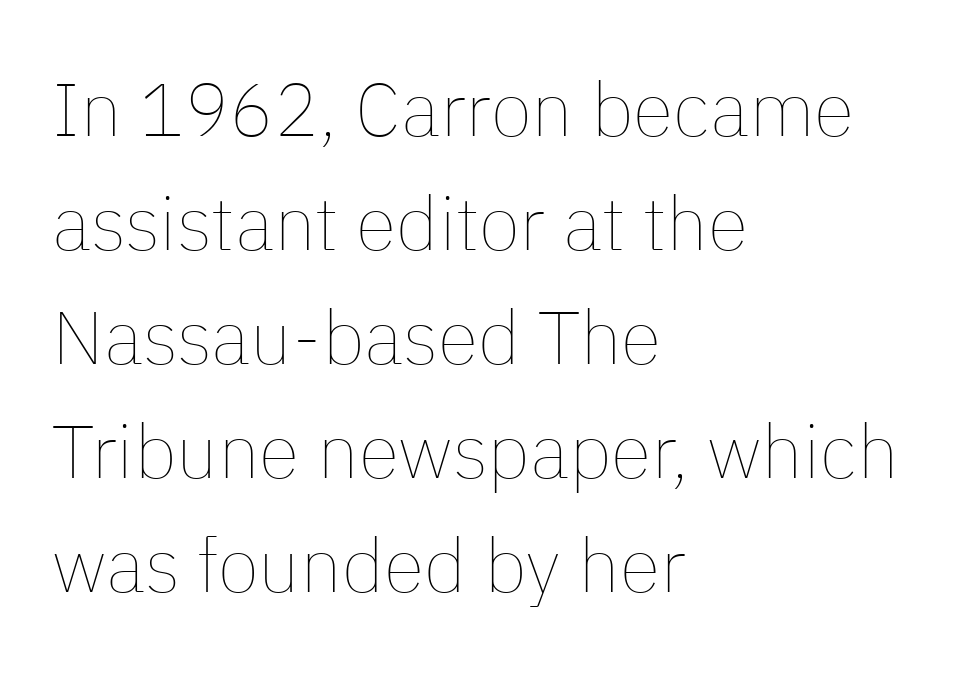
The words here are not underlined. Leftover space on each line is placed entirely after the last word. Weight: in the light-to-regular range. Nope, not italic — everything's standing straight. The leading is moderate, giving the passage an even texture.
